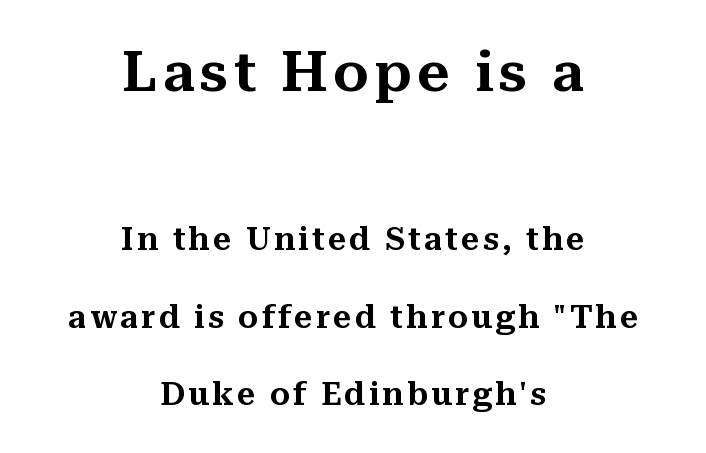
Q: Is the text italic (slanted)? A: No, it is upright.
Q: Is the typeface a serif or a sans-serif typeface? A: Serif.
Q: Is the text underlined? A: No.
Q: How is the paragraph aligned? A: Centered.
Q: Is the spacing between lines tight, normal or loose? A: Loose.
Q: Which block of text is set in a larger size, the first (top) or the second (bottom)? A: The first (top) one.
Q: Width (condensed, normal, or wide)? A: Normal.
Q: Stroke contrast? A: Medium.
Q: x-height? A: Medium.
Q: Monospaced? A: No.
